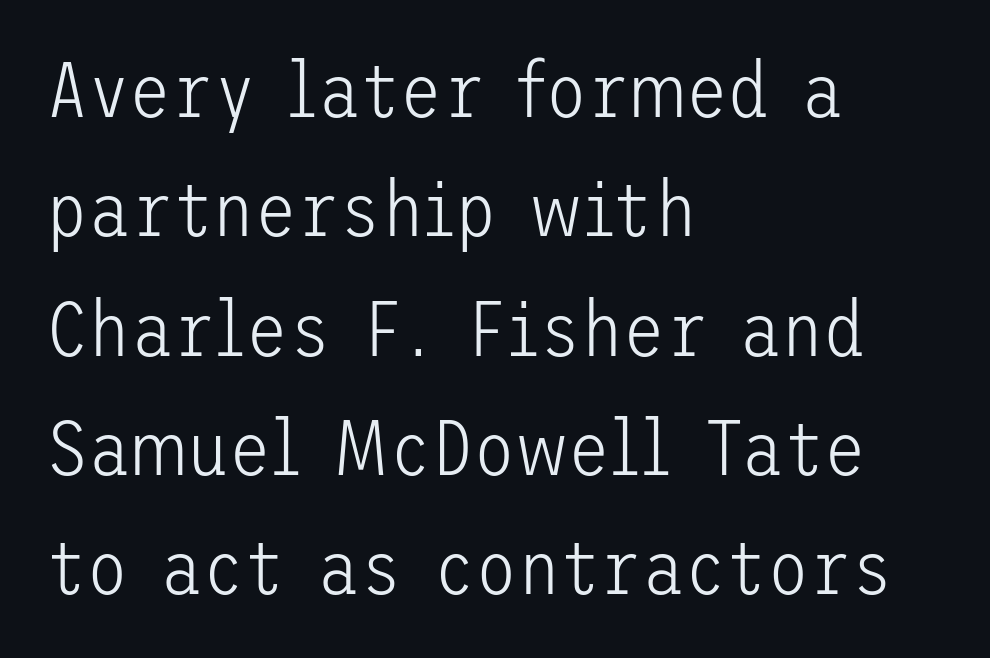
{"serif": "no", "italic": "no", "bold": "no", "weight": "light", "width": "normal", "stroke_contrast": "low", "x_height": "medium", "underline": "no", "align": "left", "line_spacing": "normal", "line_spacing_ratio": 1.55, "letter_spacing": "normal", "letter_spacing_em": 0.0, "glyph_px": 77}
